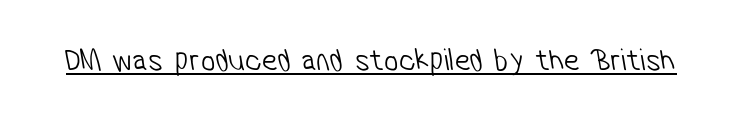
Q: Is the text bold? A: No.
Q: Is the typeface a serif or a sans-serif typeface? A: Sans-serif.
Q: Is the text underlined? A: Yes.
Q: Is the spacing between letters normal or unusually wide? A: Normal.
Q: Width (condensed, normal, or wide)? A: Condensed.
Q: Stroke contrast? A: Low.
Q: x-height? A: Medium.
Q: Monospaced? A: No.
